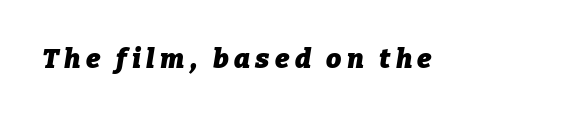
Q: Is the text bold? A: Yes.
Q: Is the text italic (slanted)? A: Yes, it leans right by about 9 degrees.
Q: Is the text underlined? A: No.
Q: Is the spacing between letters normal or unusually wide? A: Unusually wide.
